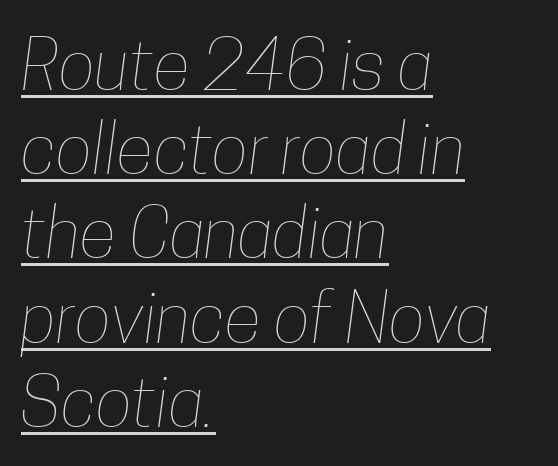
The image shows 69 px thin, condensed type; set left-aligned, line spacing 1.22x, normal letter spacing, underlined; low stroke contrast and a medium x-height.
